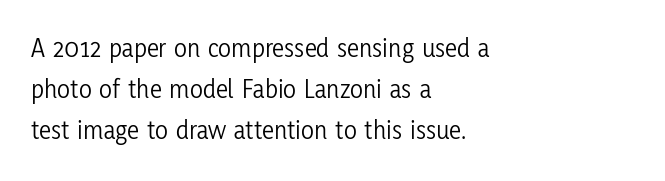
Q: Is the text bold? A: No.
Q: Is the text italic (slanted)? A: No, it is upright.
Q: Is the text underlined? A: No.
Q: How is the paragraph aligned? A: Left-aligned.
Q: Is the spacing between letters normal or unusually wide? A: Normal.
Q: Is the spacing between lines tight, normal or loose? A: Normal.
